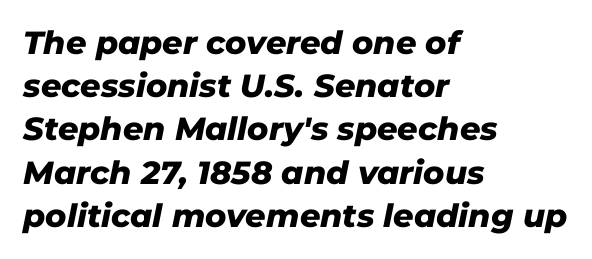
Q: Is the text bold? A: Yes.
Q: Is the text italic (slanted)? A: Yes, it leans right by about 11 degrees.
Q: Is the text underlined? A: No.
Q: How is the paragraph aligned? A: Left-aligned.
Q: Is the spacing between letters normal or unusually wide? A: Normal.
Q: Is the spacing between lines tight, normal or loose? A: Normal.
Q: Width (condensed, normal, or wide)? A: Normal.
Q: Stroke contrast? A: Low.
Q: x-height? A: Medium.
Q: Monospaced? A: No.
